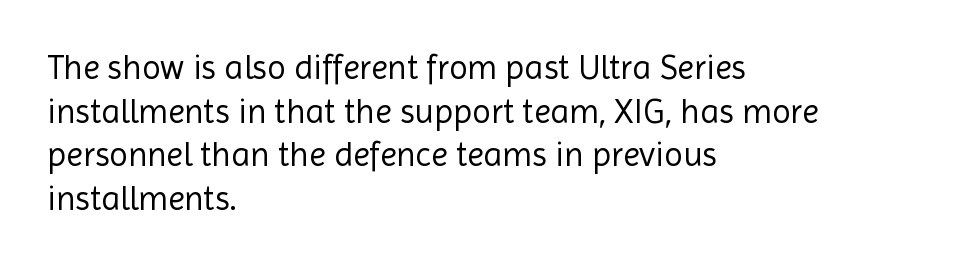
{"serif": "no", "italic": "no", "bold": "no", "weight": "regular", "width": "normal", "x_height": "medium", "monospaced": "no", "underline": "no", "align": "left", "line_spacing": "normal", "line_spacing_ratio": 1.28, "letter_spacing": "normal", "letter_spacing_em": 0.0, "glyph_px": 34}
